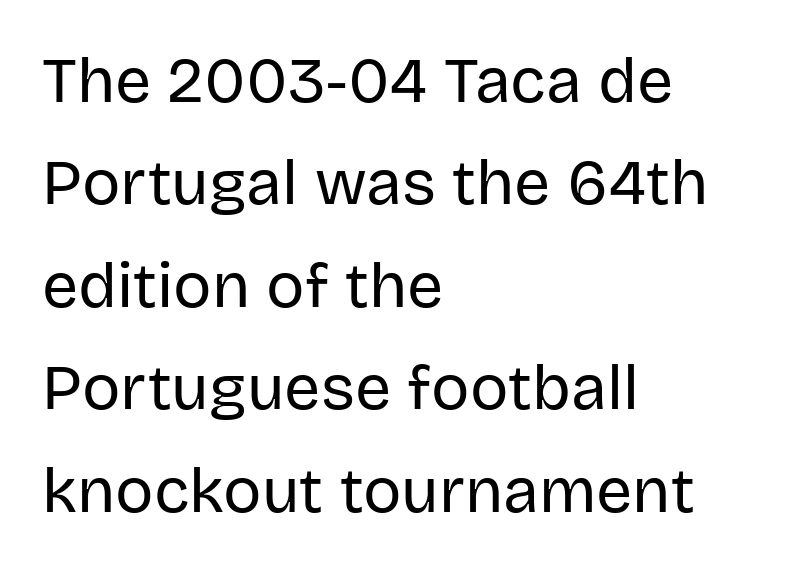
Serifs: no, the terminals of the letterforms are clean. Interline gaps are of average width in this sample. Style check: upright. Nobody touched the tracking dial on this one.
